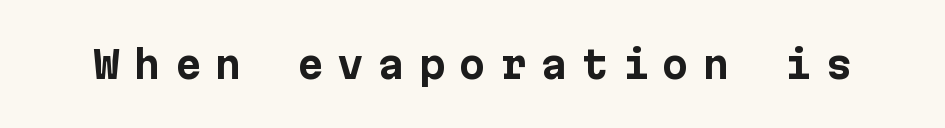
{"serif": "no", "italic": "no", "bold": "yes", "weight": "bold", "width": "normal", "stroke_contrast": "low", "x_height": "medium", "underline": "no", "letter_spacing": "wide", "letter_spacing_em": 0.37, "glyph_px": 38}
